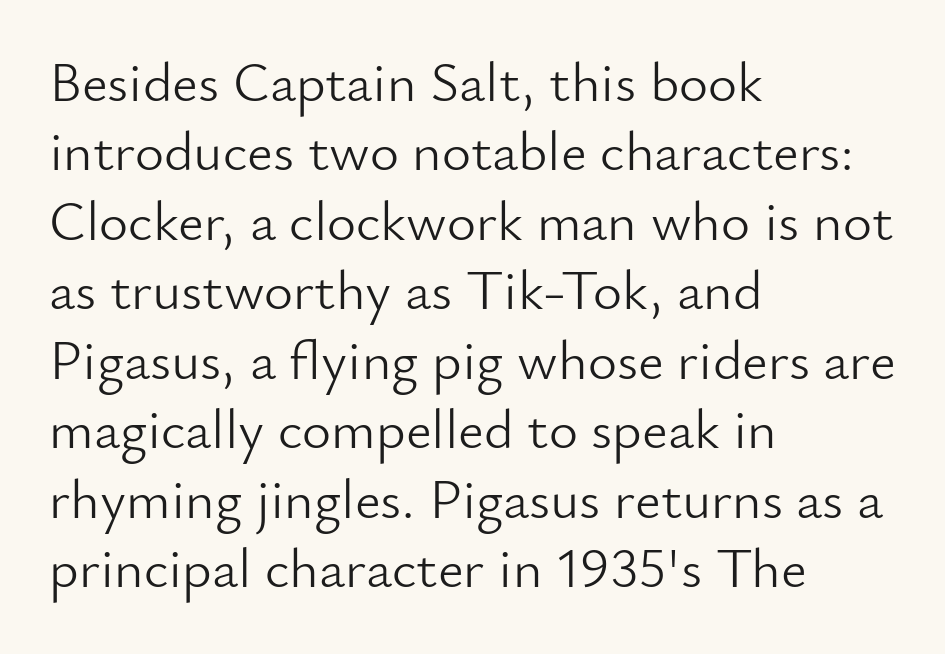
Q: Is the text bold? A: No.
Q: Is the text italic (slanted)? A: No, it is upright.
Q: Is the typeface a serif or a sans-serif typeface? A: Sans-serif.
Q: Is the text underlined? A: No.
Q: How is the paragraph aligned? A: Left-aligned.
Q: Is the spacing between letters normal or unusually wide? A: Normal.
Q: Width (condensed, normal, or wide)? A: Normal.
Q: Stroke contrast? A: Low.
Q: x-height? A: Small.
Q: Monospaced? A: No.
